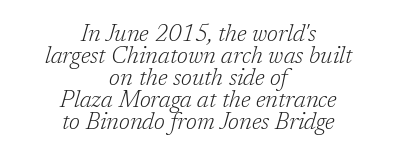
{"italic": "yes", "lean": "right", "slant_degrees": 17, "bold": "no", "underline": "no", "align": "center", "line_spacing": "tight", "line_spacing_ratio": 0.96, "letter_spacing": "normal", "letter_spacing_em": 0.0, "glyph_px": 23}
